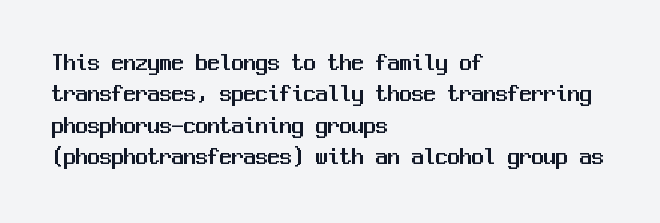
Q: Is the text italic (slanted)? A: No, it is upright.
Q: Is the text underlined? A: No.
Q: How is the paragraph aligned? A: Left-aligned.
Q: Is the spacing between letters normal or unusually wide? A: Normal.
Q: Is the spacing between lines tight, normal or loose? A: Normal.
